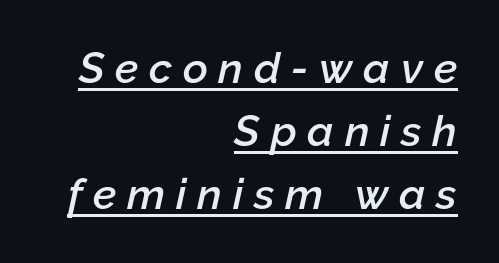
Q: Is the text bold? A: Semi-bold.
Q: Is the text italic (slanted)? A: Yes, it leans right by about 12 degrees.
Q: Is the text underlined? A: Yes.
Q: How is the paragraph aligned? A: Right-aligned.
Q: Is the spacing between letters normal or unusually wide? A: Unusually wide.
Q: Is the spacing between lines tight, normal or loose? A: Normal.
Q: Width (condensed, normal, or wide)? A: Normal.
Q: Stroke contrast? A: Low.
Q: x-height? A: Medium.
Q: Monospaced? A: No.
